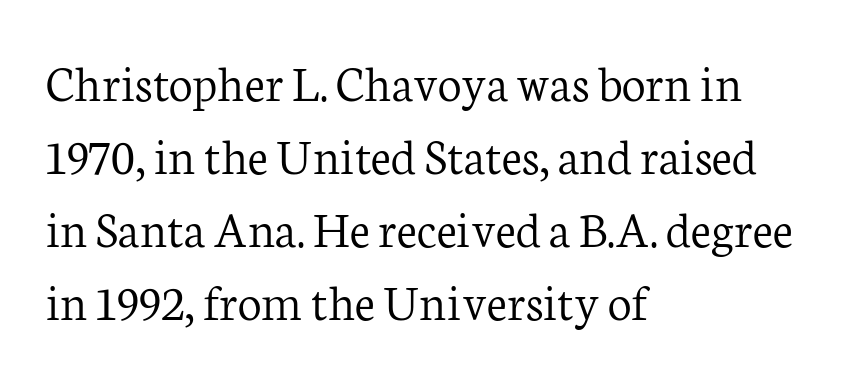
The words here are not underlined. Weight: not bold — regular or lighter. The typeface chosen for these lines features serifs. The compositor pushed each line to the left boundary. A typesetter would mark this as roman, not italic. The letters advance in unequal steps, a hallmark of proportional type.
